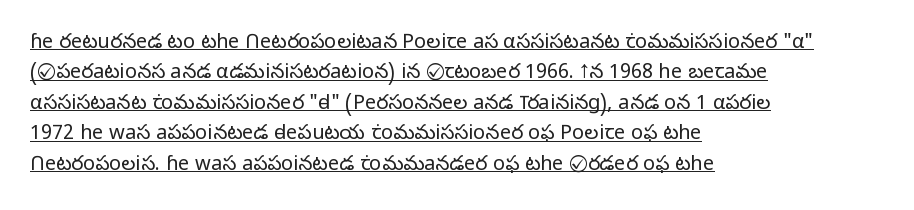
The image shows 20 px text type, upright; set left-aligned, normal line spacing (1.52x), normal letter spacing, underlined.
